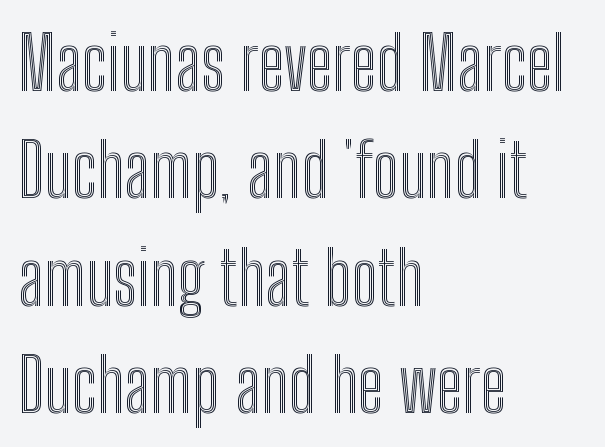
The image shows 74 px condensed type, upright; set left-aligned, normal line spacing (1.45x), normal letter spacing, not underlined; a medium x-height.
